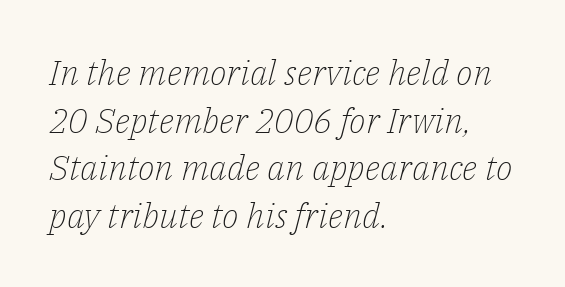
Q: Is the text bold? A: No.
Q: Is the text italic (slanted)? A: Yes, it leans right by about 14 degrees.
Q: Is the typeface a serif or a sans-serif typeface? A: Serif.
Q: Is the text underlined? A: No.
Q: How is the paragraph aligned? A: Left-aligned.
Q: Is the spacing between letters normal or unusually wide? A: Normal.
Q: Is the spacing between lines tight, normal or loose? A: Normal.
Q: Width (condensed, normal, or wide)? A: Normal.
Q: Stroke contrast? A: Low.
Q: x-height? A: Medium.
Q: Monospaced? A: No.
